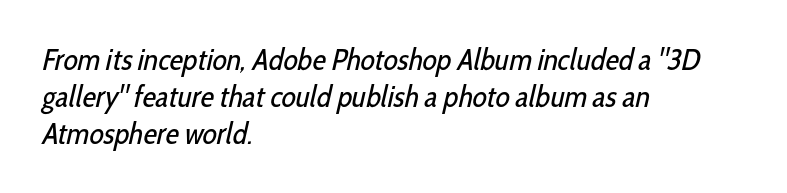
Q: Is the text bold? A: No.
Q: Is the typeface a serif or a sans-serif typeface? A: Sans-serif.
Q: Is the text underlined? A: No.
Q: How is the paragraph aligned? A: Left-aligned.
Q: Is the spacing between letters normal or unusually wide? A: Normal.
Q: Width (condensed, normal, or wide)? A: Condensed.
Q: Stroke contrast? A: Low.
Q: x-height? A: Medium.
Q: Monospaced? A: No.
